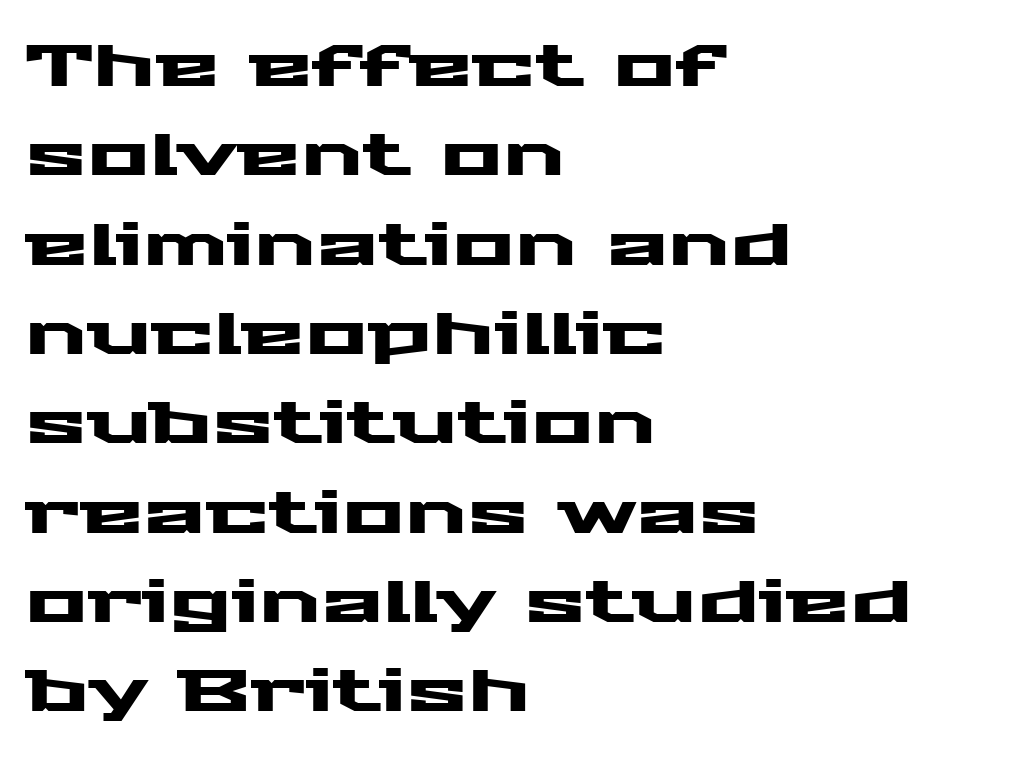
{"serif": "no", "italic": "no", "width": "wide", "stroke_contrast": "medium", "x_height": "medium", "monospaced": "no", "underline": "no", "align": "left", "line_spacing": "normal", "line_spacing_ratio": 1.54, "letter_spacing": "normal", "letter_spacing_em": 0.0, "glyph_px": 58}
